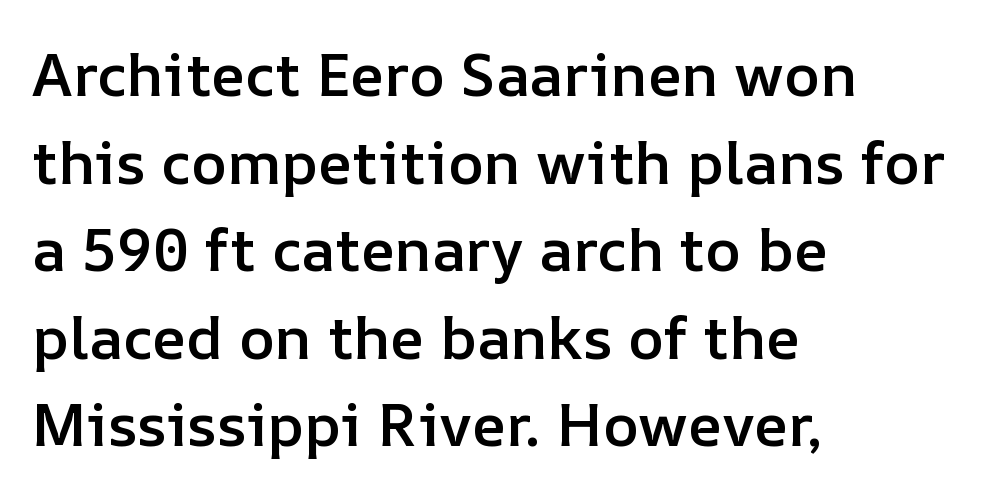
Only glyphs here, with clear space below each row. Each letter keeps its own natural width here, so spacing adapts to shape. A typesetter would call this leading conventional body-copy spacing. Look at the tracking — it's just the regular setting, nothing added.
